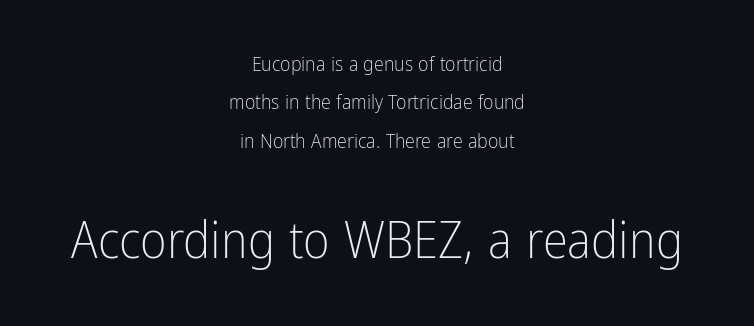
Regarding leading, the lines here are spaced well apart. Is this a fixed-width face? No — the glyphs have proportional, varying widths. The gaps between neighbouring characters are ordinary and unremarkable. Regarding serifs, this sample does without them. Teacher's note: observe the equal gaps on both sides — that is centered alignment. Nobody drew a line under any word here.
